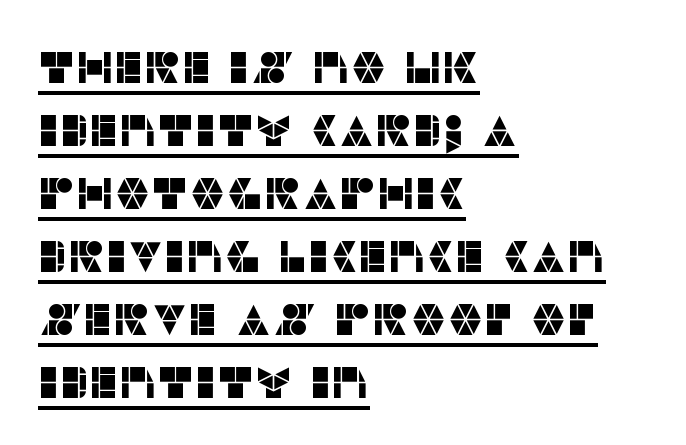
{"serif": "no", "italic": "no", "width": "normal", "stroke_contrast": "low", "x_height": "large", "monospaced": "no", "underline": "yes", "align": "left", "line_spacing": "normal", "line_spacing_ratio": 1.4, "letter_spacing": "normal", "letter_spacing_em": 0.0, "glyph_px": 45}
